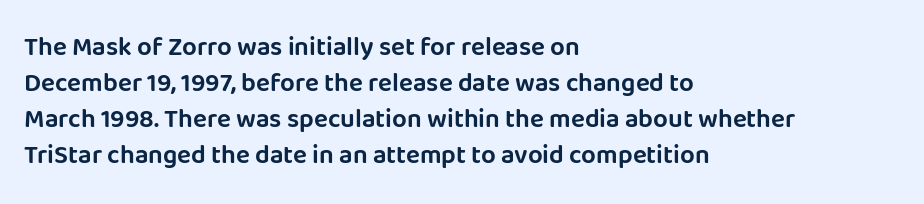
Q: Is the text italic (slanted)? A: No, it is upright.
Q: Is the text underlined? A: No.
Q: How is the paragraph aligned? A: Left-aligned.
Q: Is the spacing between letters normal or unusually wide? A: Normal.
Q: Is the spacing between lines tight, normal or loose? A: Normal.
